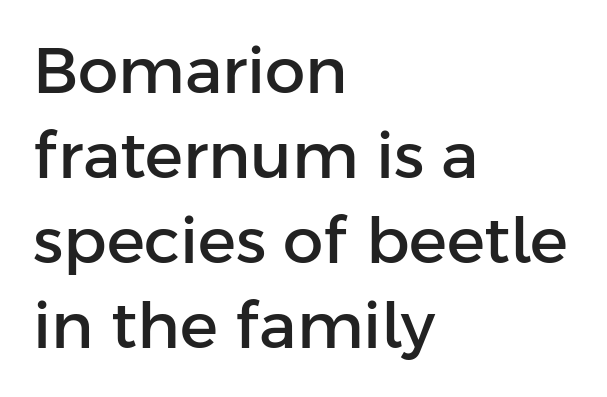
The image shows 64 px sans-serif type, upright; set left-aligned, normal line spacing (1.33x), normal letter spacing, not underlined; low stroke contrast and a medium x-height.
